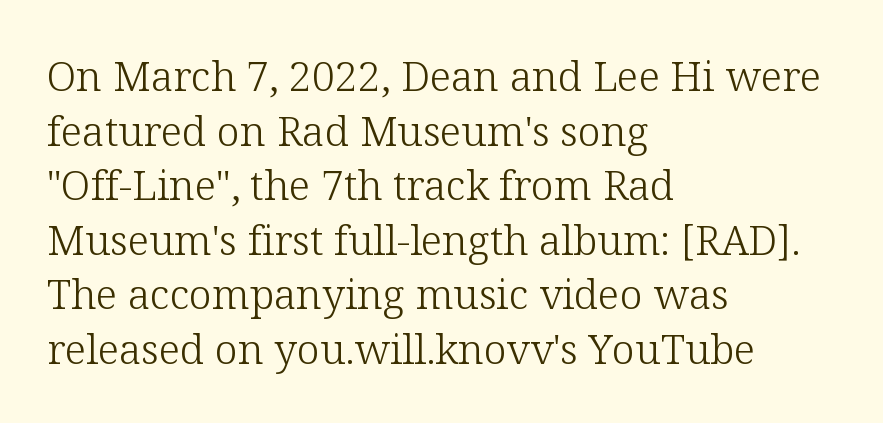
{"serif": "yes", "italic": "no", "bold": "no", "weight": "light", "width": "normal", "stroke_contrast": "low", "x_height": "medium", "monospaced": "no", "underline": "no", "align": "left", "line_spacing": "normal", "line_spacing_ratio": 1.33, "letter_spacing": "normal", "letter_spacing_em": 0.0, "glyph_px": 41}
